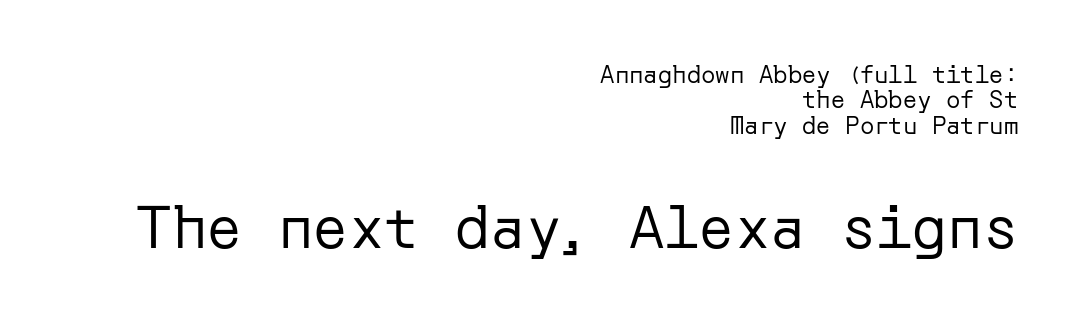
{"serif": "no", "italic": "no", "bold": "no", "weight": "regular", "width": "normal", "stroke_contrast": "low", "x_height": "medium", "underline": "no", "align": "right", "line_spacing": "tight", "line_spacing_ratio": 1.06, "letter_spacing": "normal", "letter_spacing_em": 0.0, "larger_block": "second", "size_ratio": 2.46, "glyph_px": 59}
